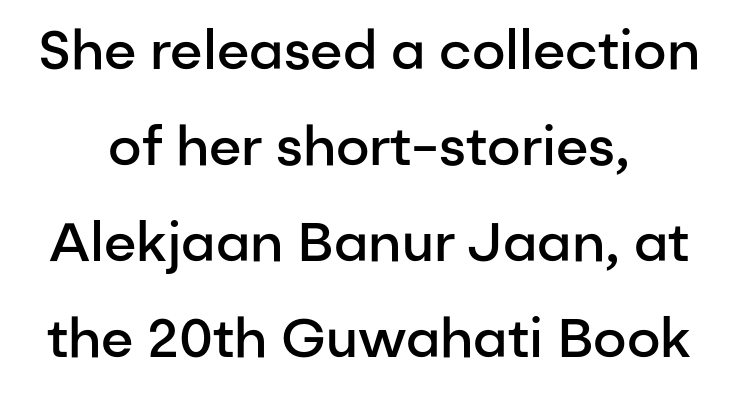
The image shows 54 px semibold sans-serif type, upright; set centered, line spacing 1.78x, normal letter spacing, not underlined; low stroke contrast and a medium x-height.
